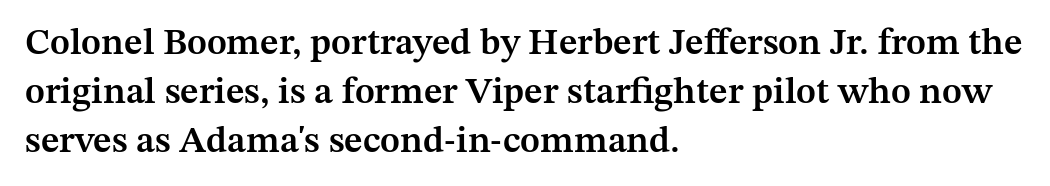
Q: Is the text bold? A: Semi-bold.
Q: Is the text italic (slanted)? A: No, it is upright.
Q: Is the typeface a serif or a sans-serif typeface? A: Serif.
Q: Is the text underlined? A: No.
Q: How is the paragraph aligned? A: Left-aligned.
Q: Is the spacing between letters normal or unusually wide? A: Normal.
Q: Is the spacing between lines tight, normal or loose? A: Normal.
Q: Width (condensed, normal, or wide)? A: Normal.
Q: Stroke contrast? A: Medium.
Q: x-height? A: Medium.
Q: Monospaced? A: No.
